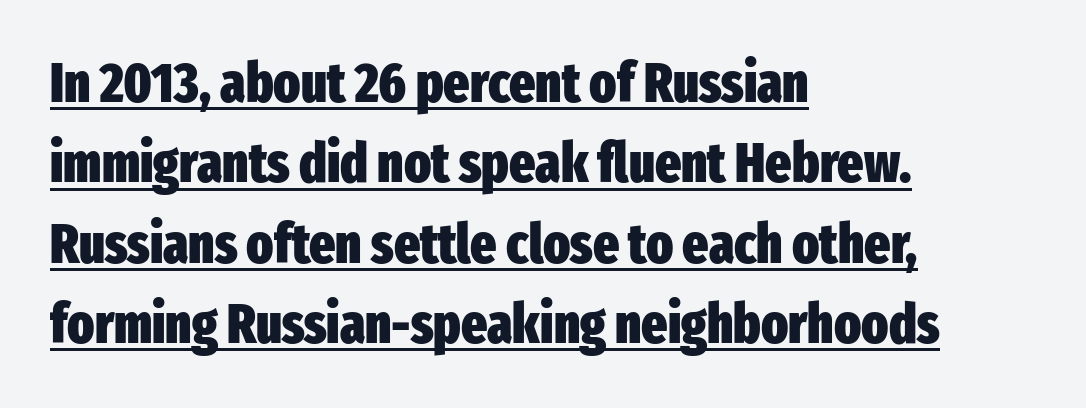
{"serif": "no", "italic": "no", "bold": "yes", "weight": "heavy", "width": "condensed", "stroke_contrast": "low", "x_height": "medium", "monospaced": "no", "underline": "yes", "align": "left", "line_spacing": "normal", "line_spacing_ratio": 1.46, "letter_spacing": "normal", "letter_spacing_em": 0.0, "glyph_px": 55}
